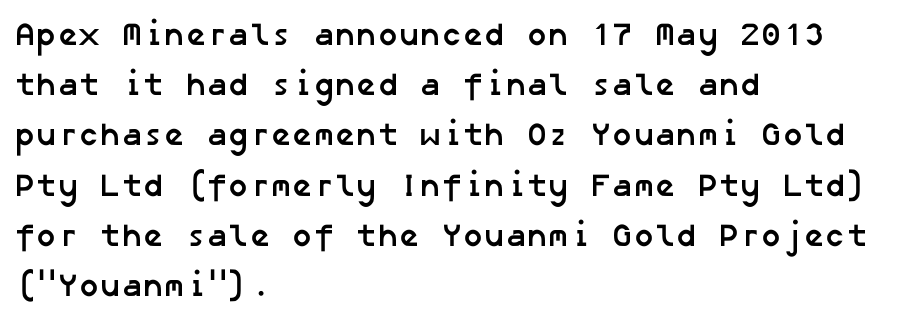
Nothing sits at the stroke ends, so this counts as sans-serif. This block has exactly the height ordinary leading produces. These lines carry a lot of weight — the face is fully bold. Caption: standard tracking, unaltered. Glance below the letters and you will spot only blank space. The rag falls on the right side of this text block.
